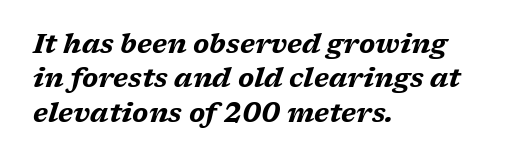
{"italic": "yes", "lean": "right", "slant_degrees": 17, "bold": "yes", "underline": "no", "align": "left", "line_spacing": "normal", "line_spacing_ratio": 1.27, "letter_spacing": "normal", "letter_spacing_em": 0.0, "glyph_px": 27}
